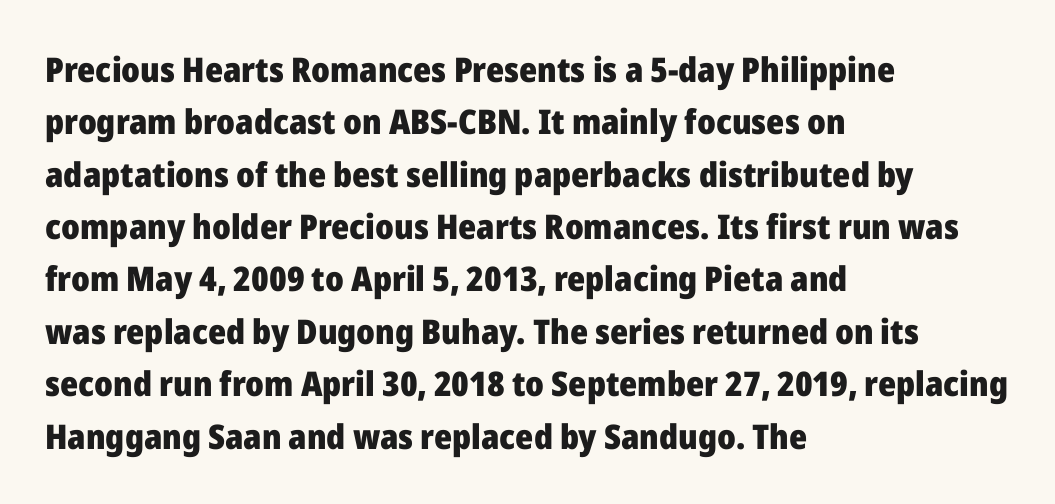
Every stem runs plumb, perpendicular to the baseline. Inter-character spacing is left at the font's built-in metrics. Summary of weight: heavy, a full bold. The lines in this sample share a left origin and differ only in where they stop. Here the designer chose a conventional face with non-uniform glyph widths. The area under the type is left untouched.
